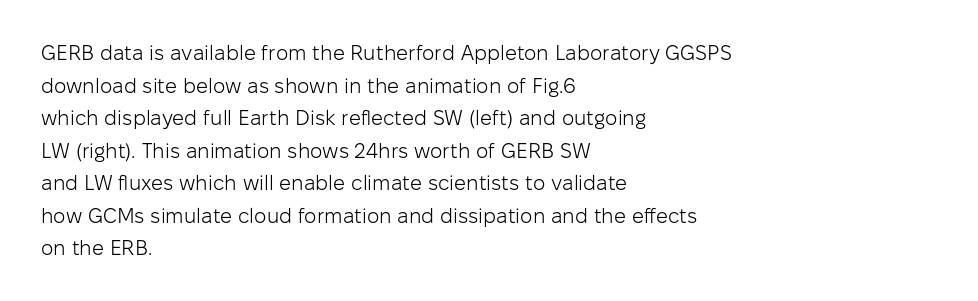
The axis of the letterforms is exactly vertical. Here the glyphs are tracked normally, forming tight word shapes. Descenders hang freely into open space. Line beginnings align vertically; line endings do not. The rows are spaced the way most documents space them.
